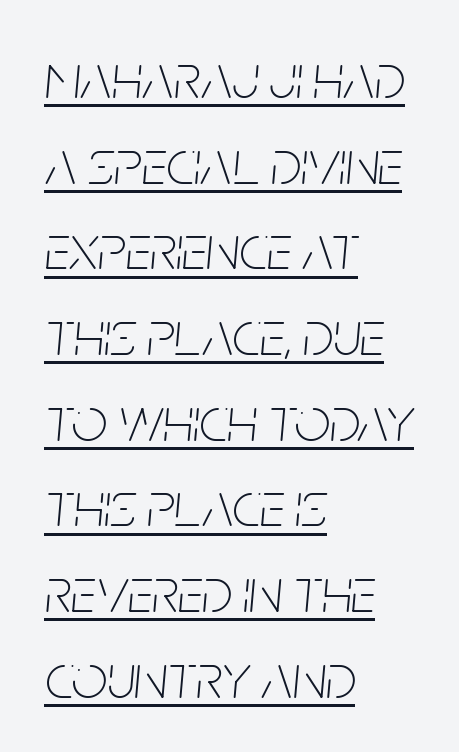
No chunkiness to these letters — they're not bold. The lines sit at an ordinary, default distance from one another. These lines stack with their left ends in a neat column. Look at the tracking — it's just the regular setting, nothing added.
